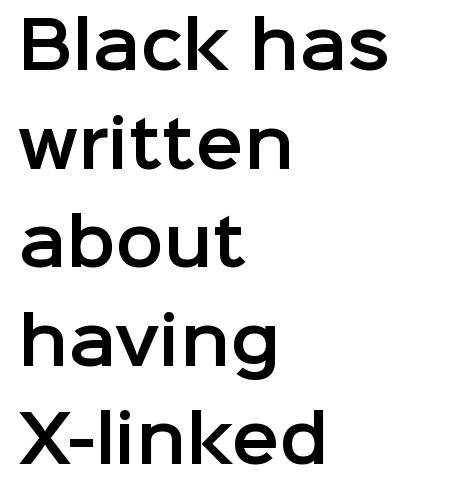
The image shows 64 px sans-serif type, upright; set left-aligned, normal line spacing (1.54x), normal letter spacing, not underlined; low stroke contrast and a medium x-height.
